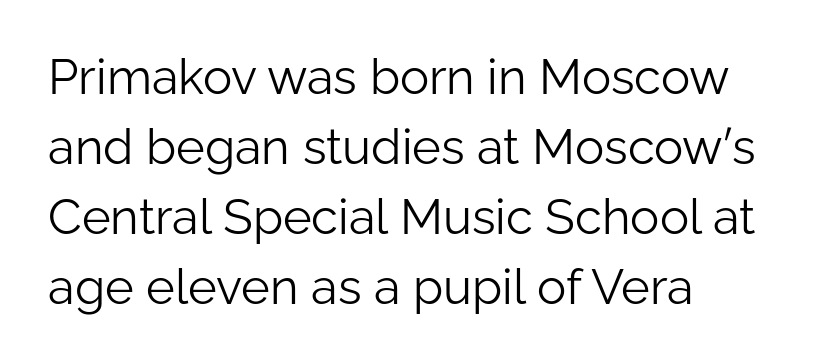
The image shows 49 px light sans-serif type, upright; set left-aligned, normal line spacing (1.43x), normal letter spacing, not underlined; low stroke contrast and a medium x-height.
